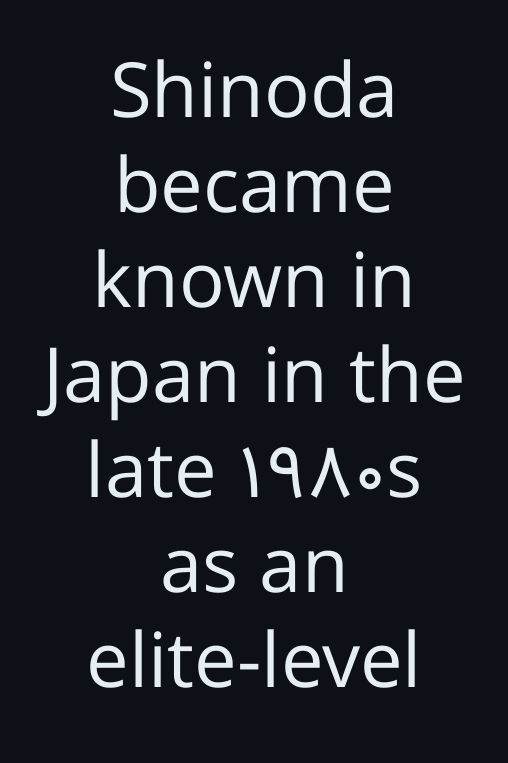
Do the characters align in a grid? No, the font is proportional. No heavy texture on the line: the type isn't bold. Lines of text with bare space underneath. The passage shown stacks its lines at a standard gap.
